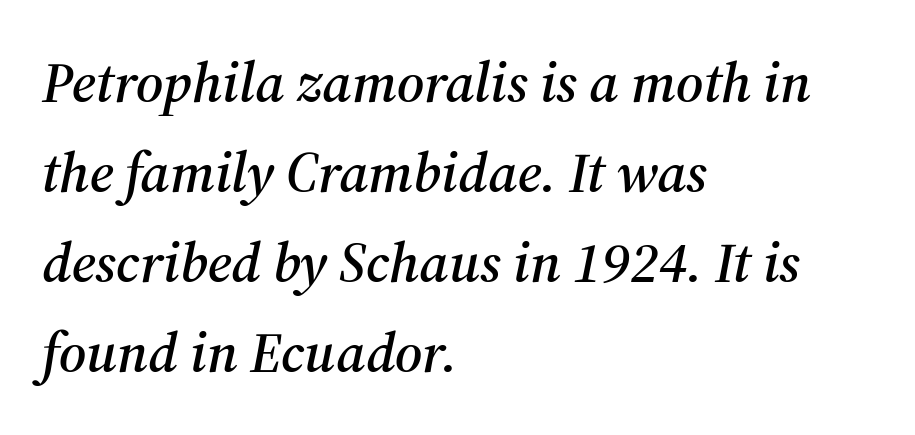
This sample has the flowing, uneven cadence of proportional lettering. Font category for this specimen: serif. This sample keeps an unexceptional amount of space between lines. There is no visible air inserted between adjacent glyphs. One-word summary of the alignment: left. The specimen reads as italic at a glance.
